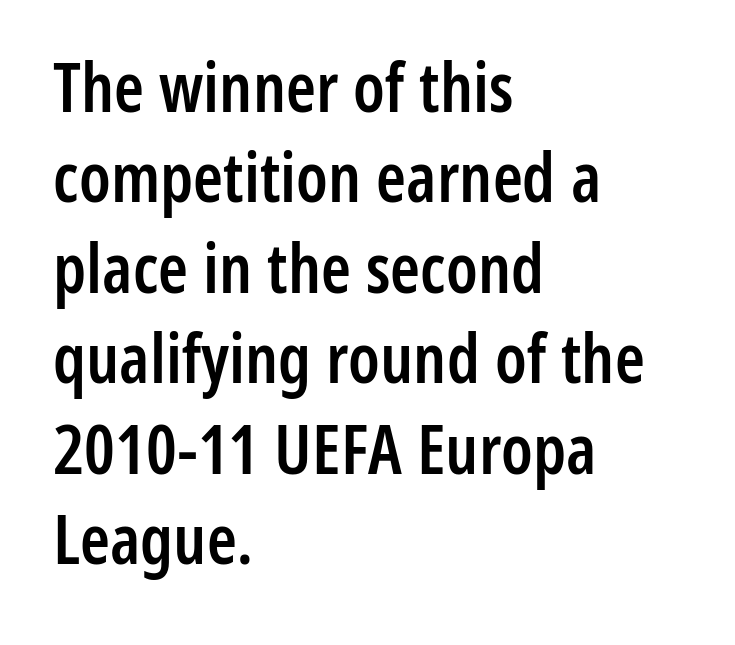
The image shows 68 px semibold, condensed sans-serif type, upright; set left-aligned, normal line spacing (1.33x), normal letter spacing, not underlined; low stroke contrast and a medium x-height.
